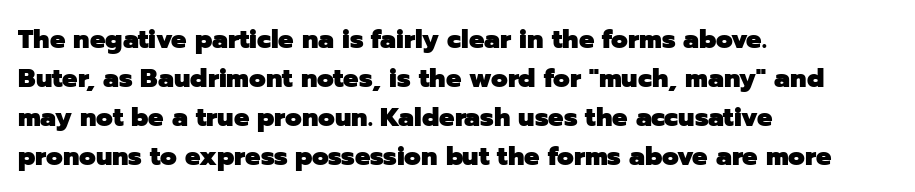
{"italic": "no", "bold": "yes", "underline": "no", "align": "left", "line_spacing": "normal", "line_spacing_ratio": 1.45, "letter_spacing": "normal", "letter_spacing_em": 0.0, "glyph_px": 27}
